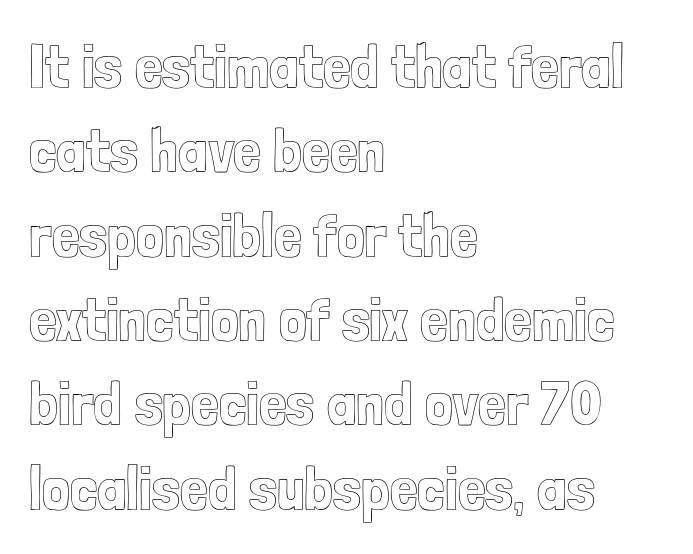
Compared with a centered layout, this one pins lines to the left instead. Does extra space separate the letters? No, they use regular spacing. Think of a printed novel: that variable character pitch is what you see here. Just letters on the line, the space beneath them empty. Leading: standard.
